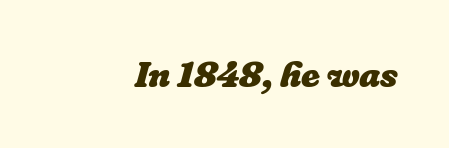
Q: Is the text bold? A: Yes.
Q: Is the text italic (slanted)? A: Yes, it leans right by about 16 degrees.
Q: Is the text underlined? A: No.
Q: Is the spacing between letters normal or unusually wide? A: Normal.
Q: Width (condensed, normal, or wide)? A: Normal.
Q: Stroke contrast? A: Low.
Q: x-height? A: Medium.
Q: Monospaced? A: No.
